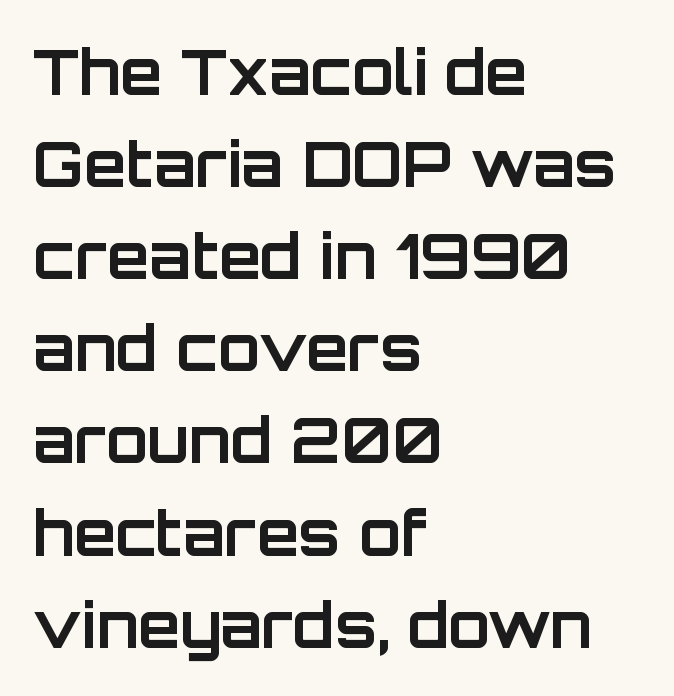
The image shows 61 px bold sans-serif type, upright; set left-aligned, normal line spacing (1.51x), normal letter spacing, not underlined; low stroke contrast and a large x-height.
